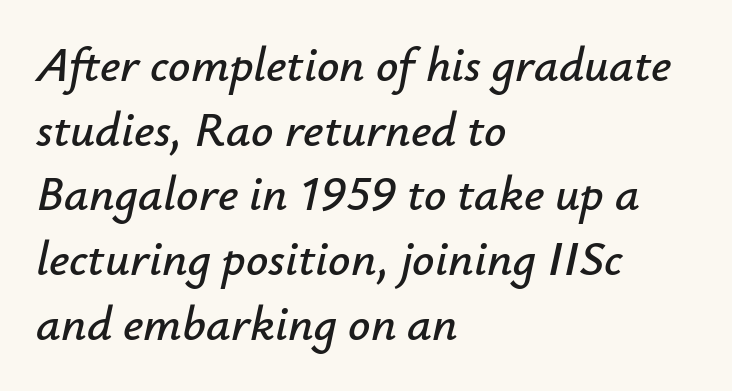
Q: Is the text italic (slanted)? A: Yes, it leans right by about 12 degrees.
Q: Is the text underlined? A: No.
Q: How is the paragraph aligned? A: Left-aligned.
Q: Is the spacing between letters normal or unusually wide? A: Normal.
Q: Is the spacing between lines tight, normal or loose? A: Normal.
Q: Width (condensed, normal, or wide)? A: Normal.
Q: Stroke contrast? A: Low.
Q: x-height? A: Small.
Q: Monospaced? A: No.
